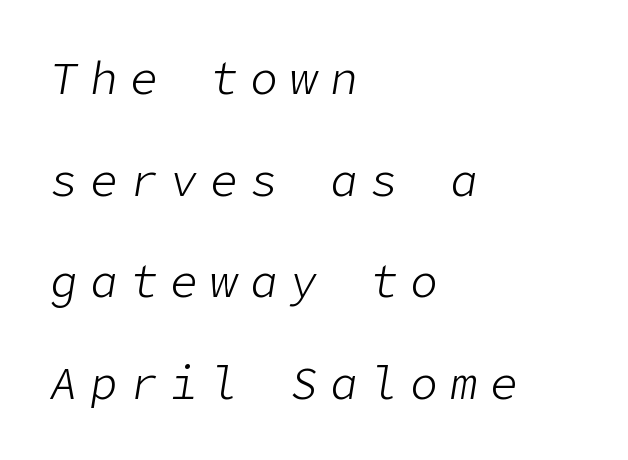
Q: Is the text bold? A: No.
Q: Is the text italic (slanted)? A: Yes, it leans right by about 9 degrees.
Q: Is the text underlined? A: No.
Q: How is the paragraph aligned? A: Left-aligned.
Q: Is the spacing between letters normal or unusually wide? A: Unusually wide.
Q: Is the spacing between lines tight, normal or loose? A: Loose.
Q: Width (condensed, normal, or wide)? A: Normal.
Q: Stroke contrast? A: Low.
Q: x-height? A: Medium.
